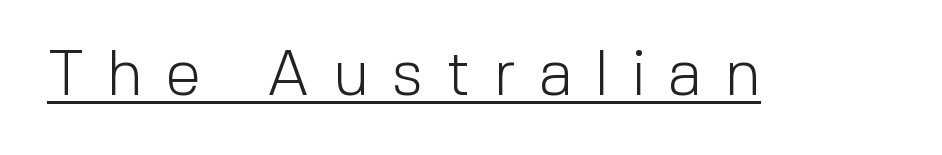
A light-to-regular cut is what we see here. A sans-serif font was chosen for this passage. These lines are rendered in a variable-pitch font. Words appear elongated and porous because spacing is wide. The letters stand straight up with perfectly vertical stems.
